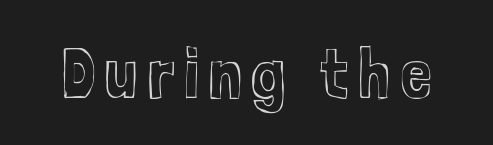
Q: Is the text italic (slanted)? A: No, it is upright.
Q: Is the text underlined? A: No.
Q: Width (condensed, normal, or wide)? A: Condensed.
Q: x-height? A: Medium.
Q: Monospaced? A: No.
